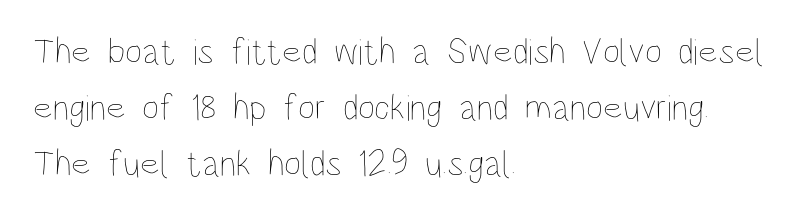
Horizontal alignment here is leftward, the default for most running prose. Is there any slant? The stems are plumb. The typesetting does not lean heavy: it is not bold. Character widths vary here, with narrow letters taking less room than wide ones.
